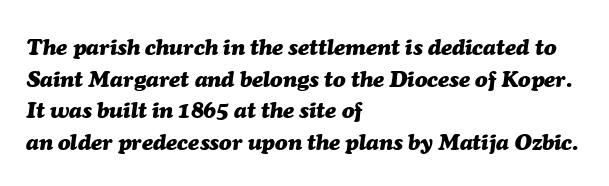
The rendering applies a slant to the glyphs. Thick stems and heavy bowls — unmistakably bold. Rows of type keep a routine distance in the vertical direction. Decoration check: the copy has no underline.
